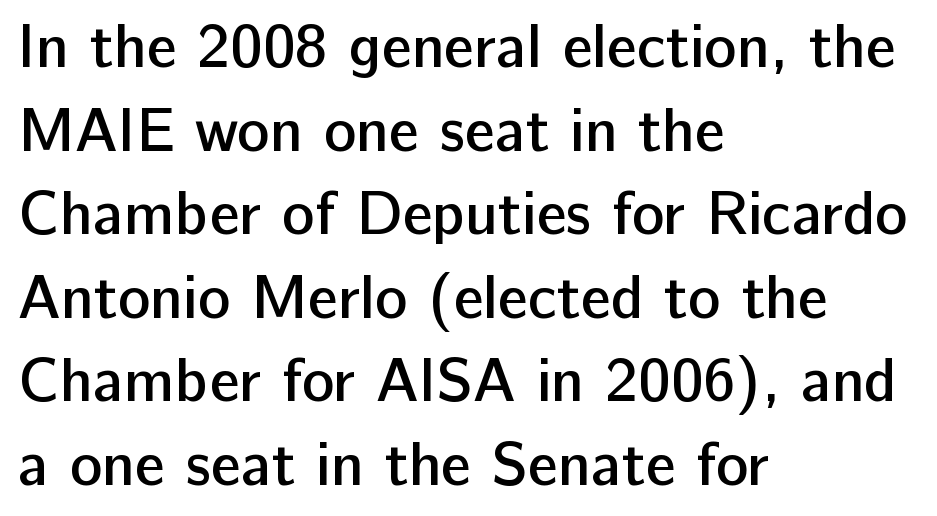
The image shows 61 px semibold sans-serif type, upright; set left-aligned, normal line spacing (1.37x), normal letter spacing, not underlined; low stroke contrast and a medium x-height.
